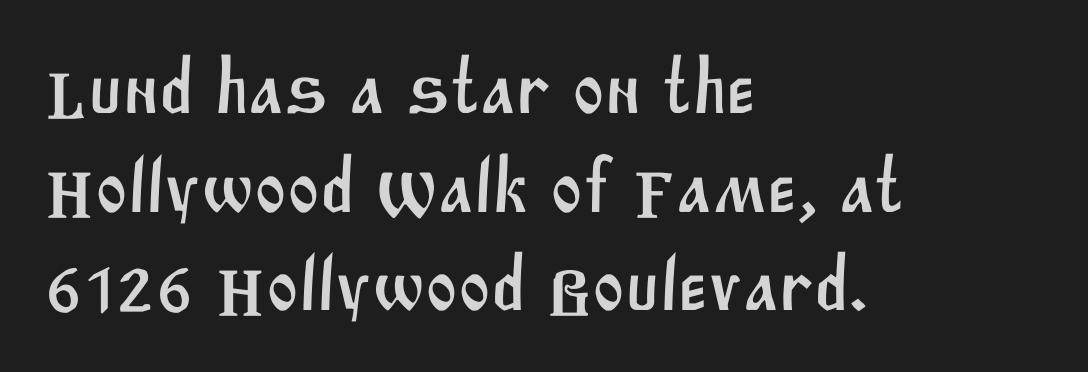
{"serif": "no", "width": "normal", "stroke_contrast": "medium", "x_height": "large", "monospaced": "no", "underline": "no", "align": "left", "line_spacing": "normal", "line_spacing_ratio": 1.28, "letter_spacing": "normal", "letter_spacing_em": 0.0, "glyph_px": 77}
